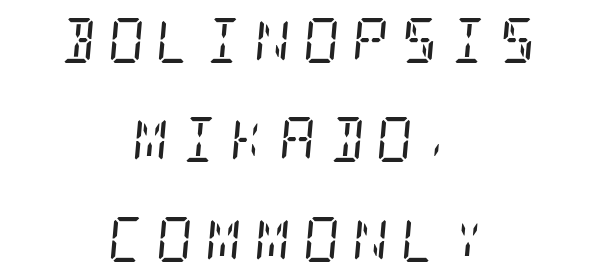
{"serif": "yes", "italic": "yes", "lean": "right", "slant_degrees": 5, "bold": "no", "weight": "regular", "width": "condensed", "stroke_contrast": "low", "x_height": "large", "underline": "no", "align": "center", "line_spacing": "loose", "line_spacing_ratio": 2.21, "letter_spacing": "wide", "letter_spacing_em": 0.27, "glyph_px": 45}
